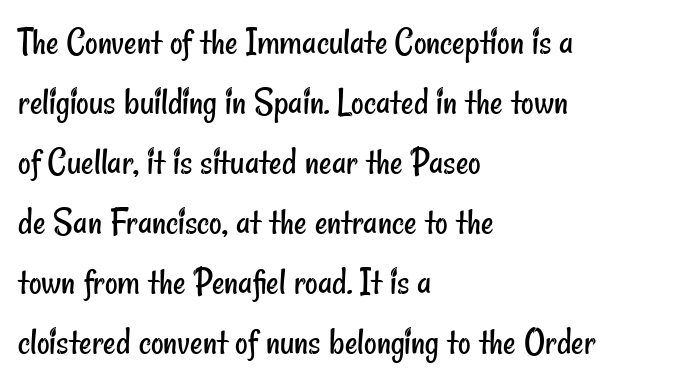
{"serif": "no", "bold": "no", "weight": "regular", "width": "condensed", "stroke_contrast": "low", "x_height": "small", "monospaced": "no", "underline": "no", "align": "left", "line_spacing": "normal", "line_spacing_ratio": 1.54, "letter_spacing": "normal", "letter_spacing_em": 0.0, "glyph_px": 39}
